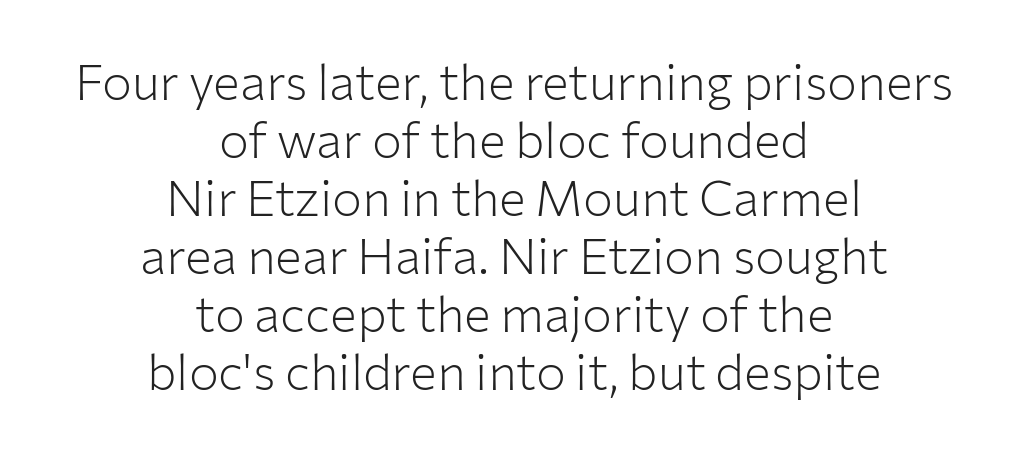
The image shows 50 px light sans-serif type, upright; set centered, line spacing 1.16x, normal letter spacing, not underlined; low stroke contrast and a medium x-height.
